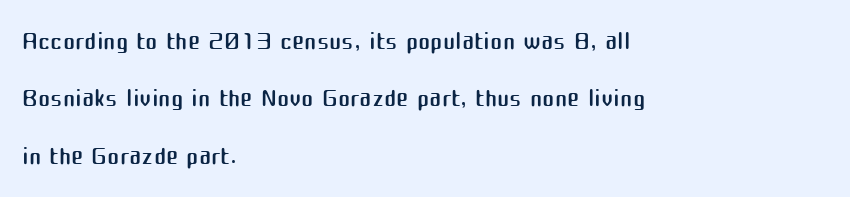
{"serif": "no", "italic": "no", "bold": "no", "weight": "regular", "width": "normal", "stroke_contrast": "medium", "x_height": "medium", "monospaced": "no", "underline": "no", "align": "left", "line_spacing": "normal", "line_spacing_ratio": 1.55, "letter_spacing": "normal", "letter_spacing_em": 0.0, "glyph_px": 37}
